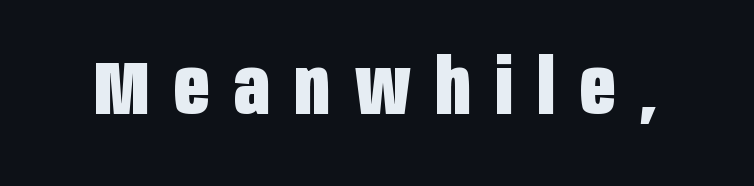
{"serif": "no", "italic": "no", "bold": "yes", "weight": "heavy", "width": "condensed", "stroke_contrast": "low", "x_height": "large", "monospaced": "no", "underline": "no", "letter_spacing": "wide", "letter_spacing_em": 0.33, "glyph_px": 76}
